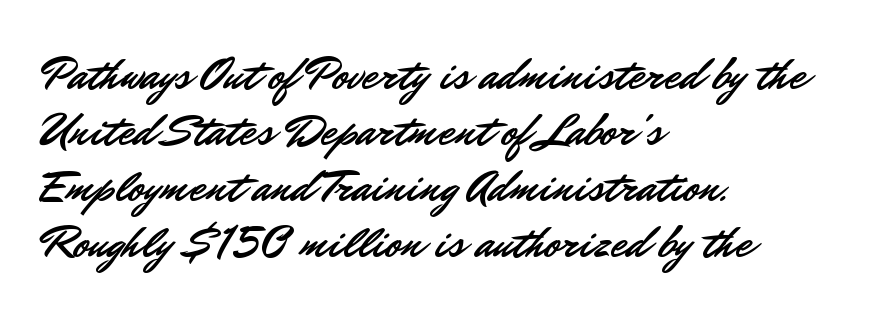
{"serif": "no", "width": "normal", "stroke_contrast": "low", "x_height": "small", "monospaced": "no", "underline": "no", "align": "left", "line_spacing_ratio": 1.22, "letter_spacing": "normal", "letter_spacing_em": 0.0, "glyph_px": 46}
